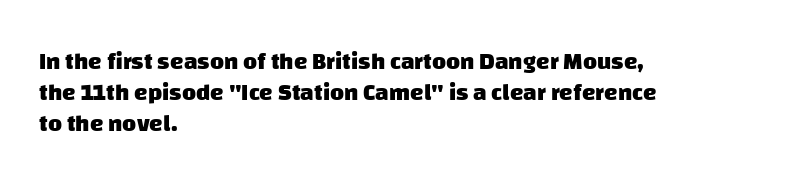
As a designer I'd log this as weight 700, bold. Short note: letters normally spaced. Leftover space on each line is placed entirely after the last word. The rendering uses a moderate line-height, typical for paragraphs. Unmarked baselines from the first word to the last.
